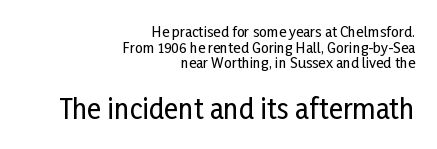
The image shows 27 px text type, upright; set right-aligned, tight line spacing (1.11x), normal letter spacing, not underlined; the second (bottom) block is 1.93x larger.
